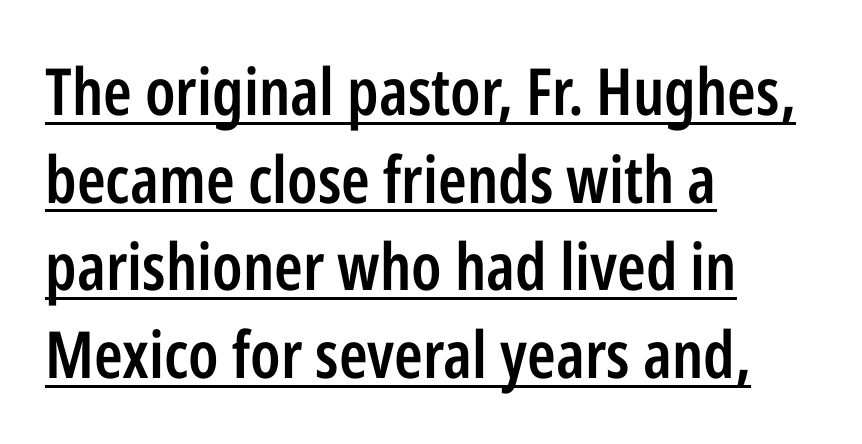
{"serif": "no", "italic": "no", "bold": "semi", "weight": "semibold", "width": "condensed", "stroke_contrast": "low", "x_height": "medium", "monospaced": "no", "underline": "yes", "align": "left", "line_spacing": "normal", "line_spacing_ratio": 1.35, "letter_spacing": "normal", "letter_spacing_em": 0.0, "glyph_px": 65}
